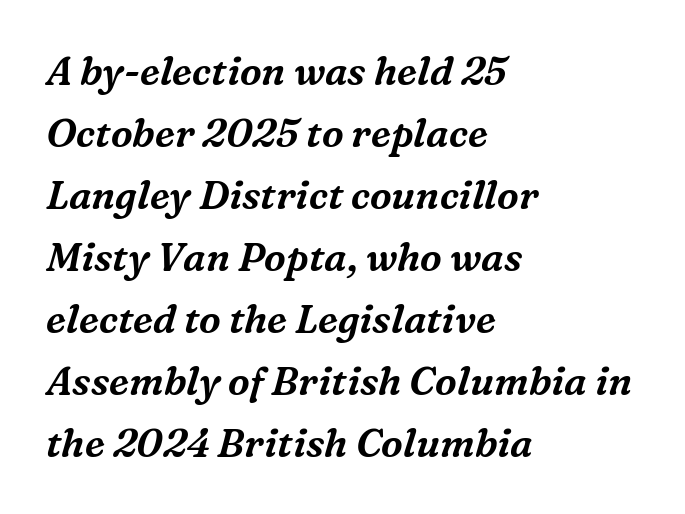
The passage shown leans; its letterforms are oblique. Looks like regular typesetting: each glyph gets only the width it needs. Any mark beneath the type? The region is blank. Line spacing here is normal.
